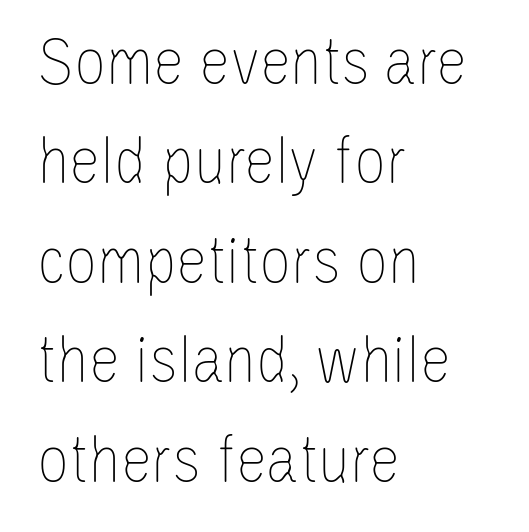
The image shows 70 px thin, condensed type, upright; set left-aligned, normal line spacing (1.42x), normal letter spacing, not underlined; low stroke contrast and a large x-height.
